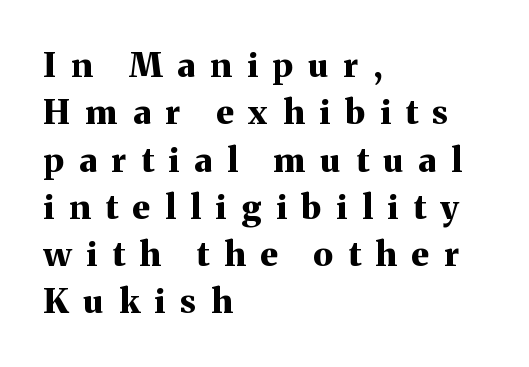
The image shows 34 px bold serif type, upright; set left-aligned, normal line spacing (1.39x), unusually wide letter spacing (+0.44 em), not underlined; medium stroke contrast and a medium x-height.
